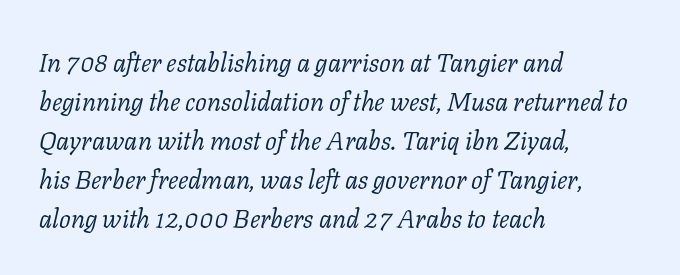
Observe the lean: these are italic letterforms. The foot of each line stays bare and open. Line starts are locked; line ends wander. Letter spacing: default. Leading: standard. Heaviness? Minimal to ordinary, like unemphasized prose.
